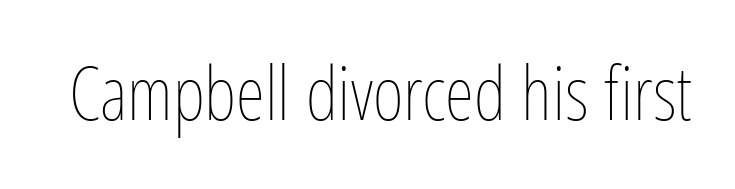
Q: Is the text bold? A: No.
Q: Is the text italic (slanted)? A: No, it is upright.
Q: Is the text underlined? A: No.
Q: Is the spacing between letters normal or unusually wide? A: Normal.
Q: Width (condensed, normal, or wide)? A: Condensed.
Q: Stroke contrast? A: Low.
Q: x-height? A: Medium.
Q: Monospaced? A: No.
